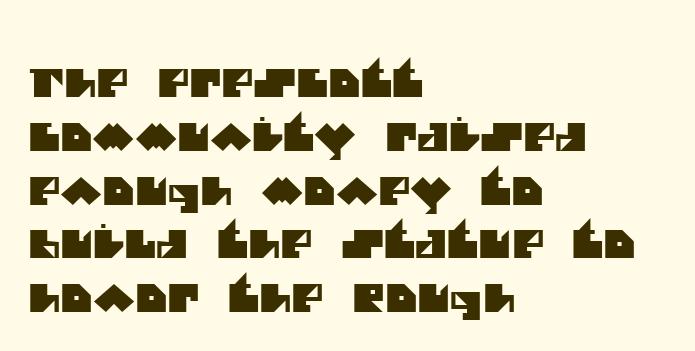
Q: Is the typeface a serif or a sans-serif typeface? A: Sans-serif.
Q: Is the text underlined? A: No.
Q: How is the paragraph aligned? A: Left-aligned.
Q: Is the spacing between letters normal or unusually wide? A: Normal.
Q: Is the spacing between lines tight, normal or loose? A: Normal.
Q: Width (condensed, normal, or wide)? A: Normal.
Q: Stroke contrast? A: Medium.
Q: x-height? A: Large.
Q: Monospaced? A: No.
